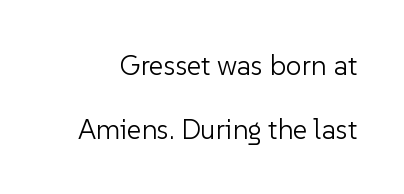
Regarding serifs, this sample does without them. The space beneath each line is pristine and unruled. Designer's note — italics off, roman on. The letters advance in unequal steps, a hallmark of proportional type. Compared with typical paragraphs, the rows here are farther apart.
